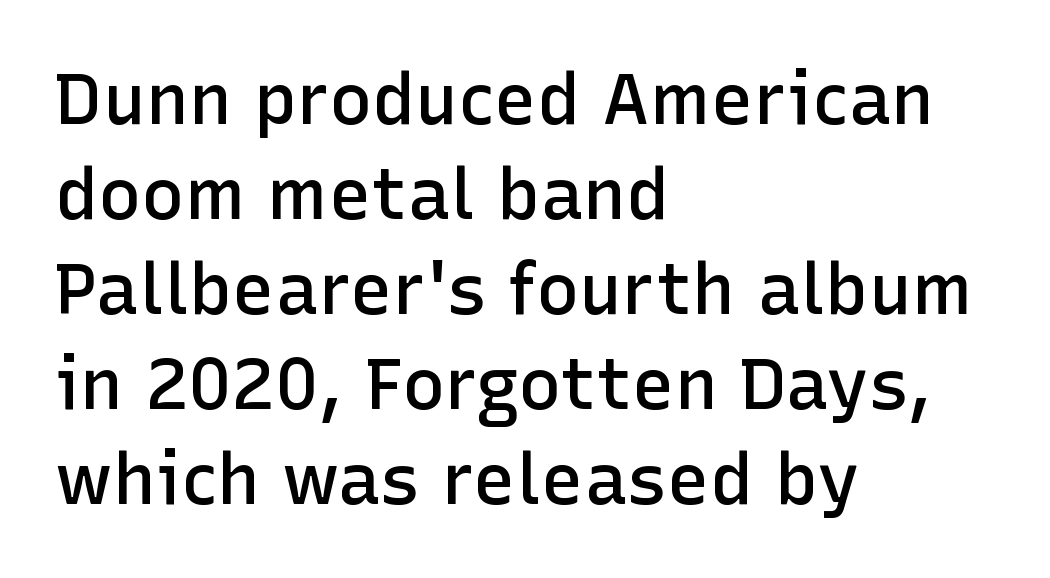
The image shows 72 px semibold sans-serif type, upright; set left-aligned, normal line spacing (1.32x), normal letter spacing, not underlined; low stroke contrast and a medium x-height.
